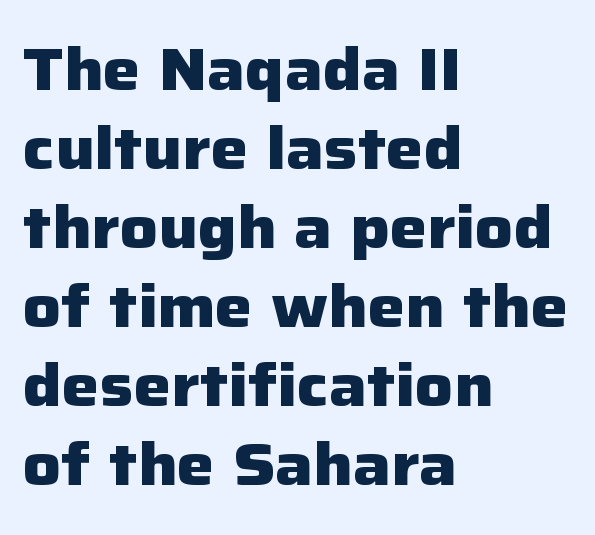
The image shows 59 px heavy sans-serif type, upright; set left-aligned, normal line spacing (1.34x), normal letter spacing, not underlined; low stroke contrast and a medium x-height.
